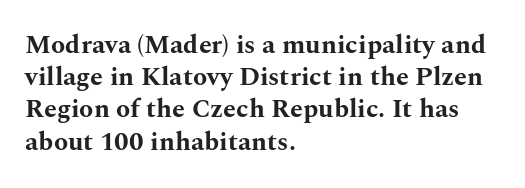
The image shows 26 px bold type, upright; set left-aligned, line spacing 1.24x, normal letter spacing, not underlined.
